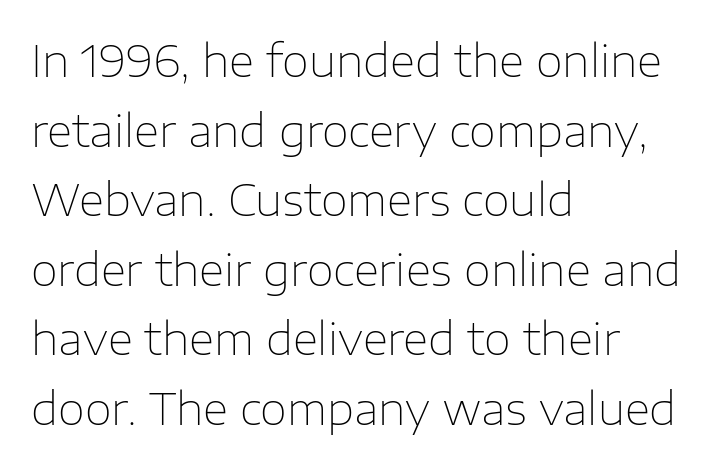
{"serif": "no", "italic": "no", "bold": "no", "weight": "thin", "width": "normal", "stroke_contrast": "low", "x_height": "medium", "monospaced": "no", "underline": "no", "align": "left", "line_spacing": "normal", "line_spacing_ratio": 1.58, "letter_spacing": "normal", "letter_spacing_em": 0.0, "glyph_px": 44}
